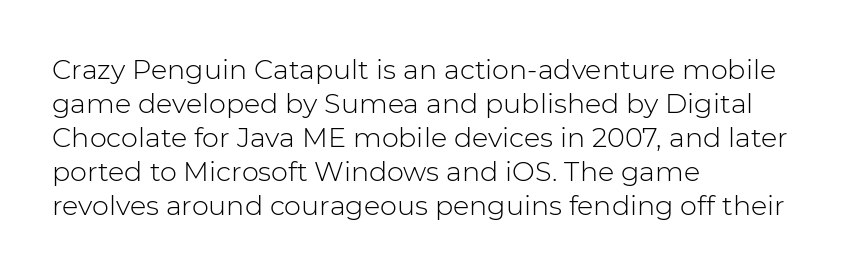
Q: Is the text bold? A: No.
Q: Is the text italic (slanted)? A: No, it is upright.
Q: Is the text underlined? A: No.
Q: How is the paragraph aligned? A: Left-aligned.
Q: Is the spacing between letters normal or unusually wide? A: Normal.
Q: Is the spacing between lines tight, normal or loose? A: Normal.
